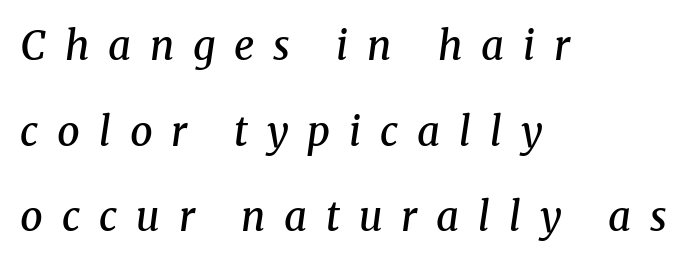
{"serif": "yes", "italic": "yes", "lean": "right", "slant_degrees": 8, "bold": "semi", "weight": "semibold", "width": "normal", "stroke_contrast": "medium", "x_height": "medium", "monospaced": "no", "underline": "no", "align": "left", "line_spacing": "loose", "line_spacing_ratio": 2.14, "letter_spacing": "wide", "letter_spacing_em": 0.47, "glyph_px": 40}
